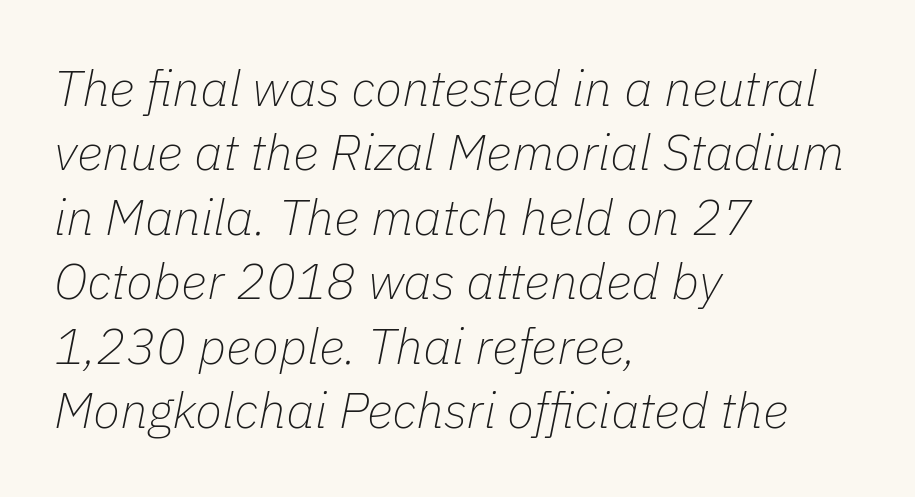
{"italic": "yes", "lean": "right", "slant_degrees": 11, "bold": "no", "weight": "thin", "width": "normal", "stroke_contrast": "low", "x_height": "medium", "monospaced": "no", "underline": "no", "align": "left", "line_spacing": "normal", "line_spacing_ratio": 1.29, "letter_spacing": "normal", "letter_spacing_em": 0.0, "glyph_px": 50}
